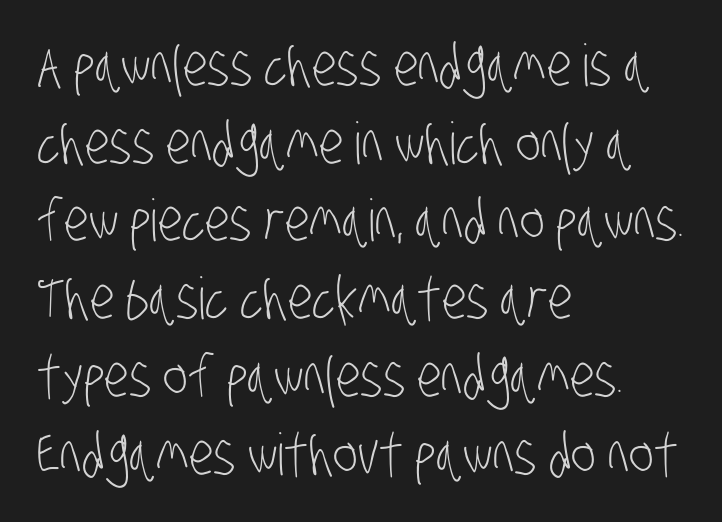
Layout note: lines flush left. The type family on display is of the sans-serif kind. Looks like regular typesetting: each glyph gets only the width it needs. Reading down the column, the eye jumps a familiar distance to each next line. Nobody drew a line under any word here. Stems here are at most as thick as an everyday book face.
